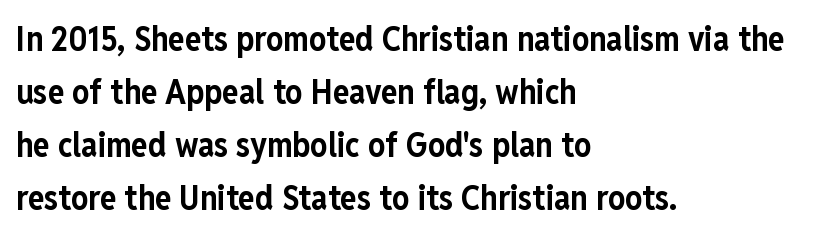
{"serif": "no", "italic": "no", "bold": "yes", "weight": "bold", "width": "condensed", "stroke_contrast": "low", "x_height": "medium", "monospaced": "no", "underline": "no", "align": "left", "line_spacing": "normal", "line_spacing_ratio": 1.56, "letter_spacing": "normal", "letter_spacing_em": 0.0, "glyph_px": 34}
